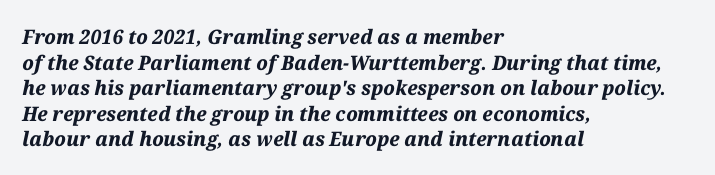
Any mark beneath the type? The region is blank. The axis of the letterforms is tilted away from vertical. Default kerning and tracking; the words read as compact shapes. Evenly set lines give the paragraph a standard silhouette. A dark, heavy texture on the line: the type is bold. Visually the block forms a straight wall on the left and a jagged coastline on the right.
